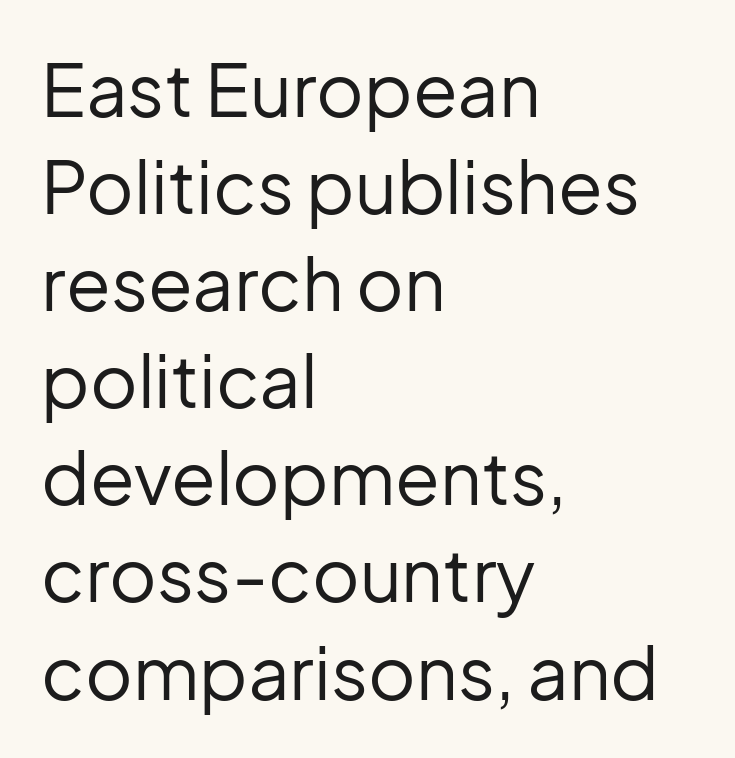
The image shows 73 px regular-weight sans-serif type, upright; set left-aligned, normal line spacing (1.33x), normal letter spacing, not underlined; low stroke contrast and a medium x-height.
